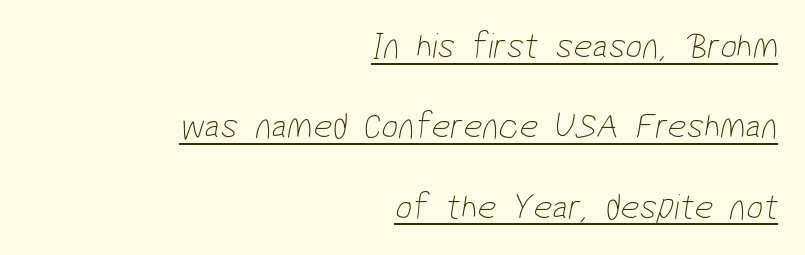
The image shows 37 px thin, condensed sans-serif type; set right-aligned, loose line spacing (2.17x), normal letter spacing, underlined; low stroke contrast and a medium x-height.
